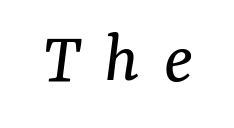
Loose tracking; the words dissolve into strings of separated letters. The glyphs are unaccompanied by any horizontal stroke below them. Serifs: yes, visible at the terminals of the letterforms. The cut favours lightness, reaching ordinary text weight at its darkest. Spacing verdict: proportional, widths tailored to each character.
